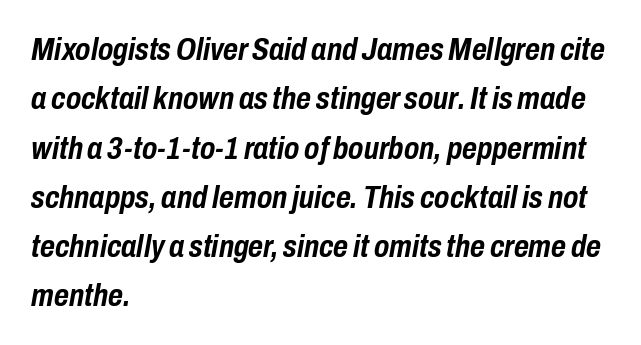
The image shows 32 px semibold, condensed type, italic (leaning right); set left-aligned, normal line spacing (1.54x), normal letter spacing, not underlined; low stroke contrast and a medium x-height.
